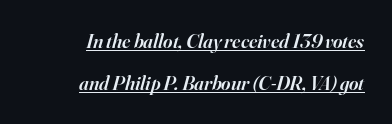
The image shows 20 px text type, italic (leaning right); set right-aligned, loose line spacing (2.09x), normal letter spacing, underlined.
